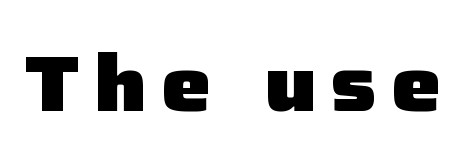
Q: Is the text bold? A: Yes.
Q: Is the text italic (slanted)? A: No, it is upright.
Q: Is the typeface a serif or a sans-serif typeface? A: Sans-serif.
Q: Is the text underlined? A: No.
Q: Width (condensed, normal, or wide)? A: Normal.
Q: Stroke contrast? A: Low.
Q: x-height? A: Medium.
Q: Monospaced? A: No.
